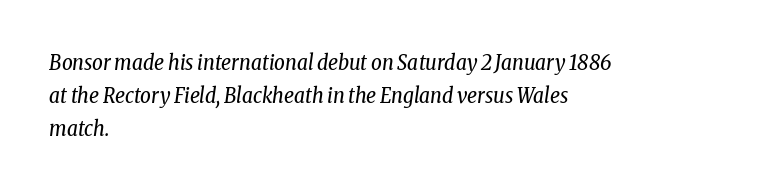
The image shows 21 px text type, italic (leaning right); set left-aligned, normal line spacing (1.57x), normal letter spacing, not underlined.
